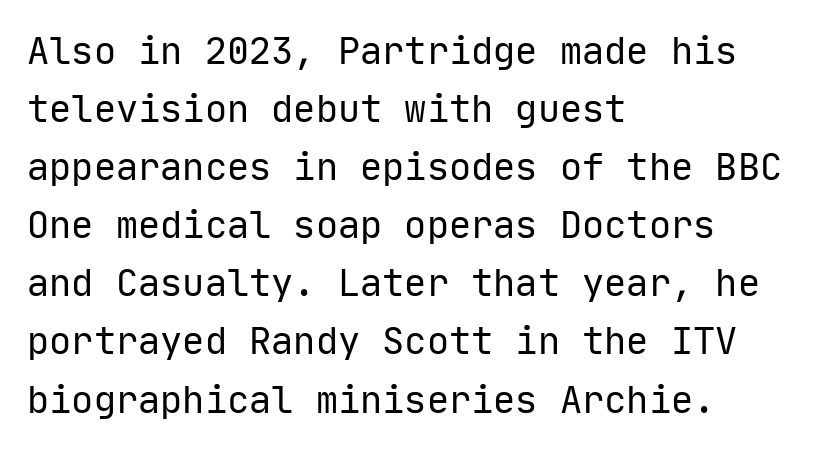
Reading down the column, the eye jumps a familiar distance to each next line. Do the characters align in a grid? Yes, the font is monospaced. I'd call this a sans setting — the letters go barefoot. Posture: upright roman.
